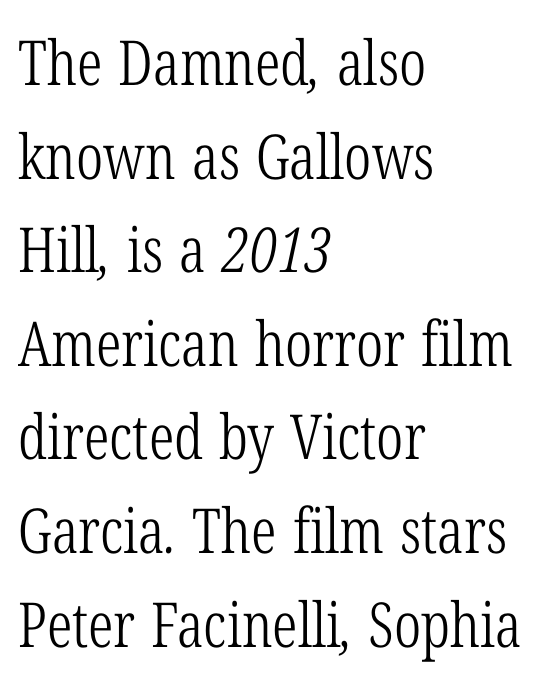
{"serif": "yes", "bold": "no", "weight": "light", "width": "condensed", "stroke_contrast": "low", "x_height": "medium", "monospaced": "no", "underline": "no", "align": "left", "line_spacing": "normal", "line_spacing_ratio": 1.51, "letter_spacing": "normal", "letter_spacing_em": 0.0, "glyph_px": 62}
